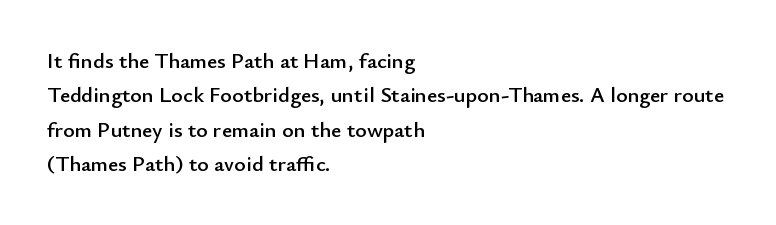
Q: Is the text italic (slanted)? A: No, it is upright.
Q: Is the text underlined? A: No.
Q: How is the paragraph aligned? A: Left-aligned.
Q: Is the spacing between letters normal or unusually wide? A: Normal.
Q: Is the spacing between lines tight, normal or loose? A: Normal.
